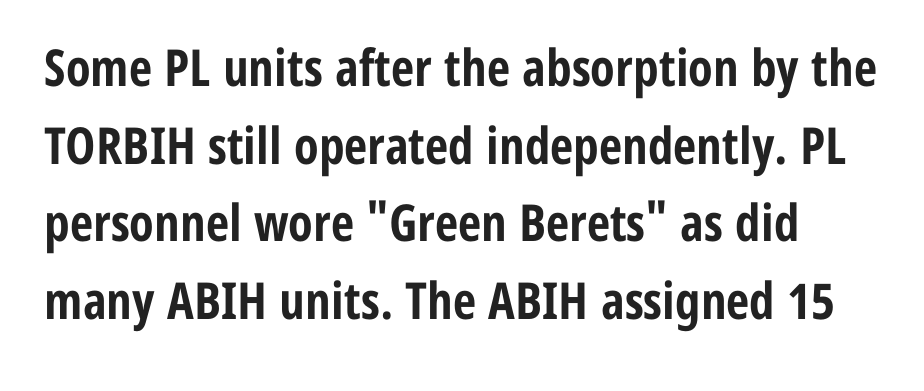
{"serif": "no", "italic": "no", "bold": "yes", "weight": "bold", "width": "condensed", "stroke_contrast": "low", "x_height": "medium", "monospaced": "no", "underline": "no", "line_spacing": "normal", "line_spacing_ratio": 1.52, "letter_spacing": "normal", "letter_spacing_em": 0.0, "glyph_px": 51}
